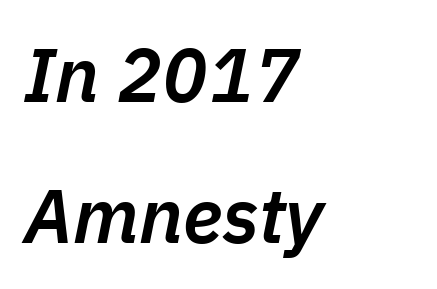
{"italic": "yes", "lean": "right", "slant_degrees": 11, "bold": "semi", "weight": "semibold", "width": "normal", "stroke_contrast": "low", "x_height": "medium", "monospaced": "no", "underline": "no", "align": "left", "line_spacing_ratio": 1.86, "letter_spacing": "normal", "letter_spacing_em": 0.0, "glyph_px": 76}
